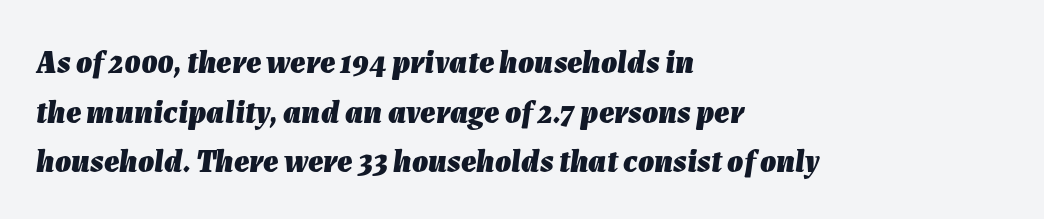
Q: Is the text bold? A: Yes.
Q: Is the text italic (slanted)? A: Yes, it leans right by about 7 degrees.
Q: Is the text underlined? A: No.
Q: How is the paragraph aligned? A: Left-aligned.
Q: Is the spacing between letters normal or unusually wide? A: Normal.
Q: Is the spacing between lines tight, normal or loose? A: Normal.
Q: Width (condensed, normal, or wide)? A: Normal.
Q: Stroke contrast? A: Low.
Q: x-height? A: Medium.
Q: Monospaced? A: No.
